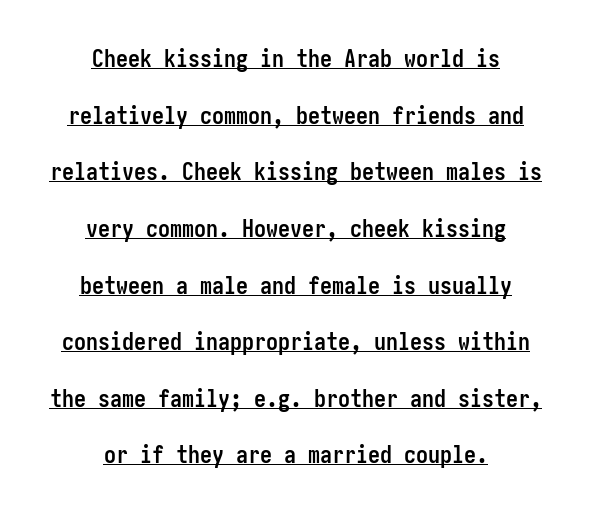
The image shows 24 px bold type, upright; set centered, loose line spacing (2.36x), normal letter spacing, underlined.
